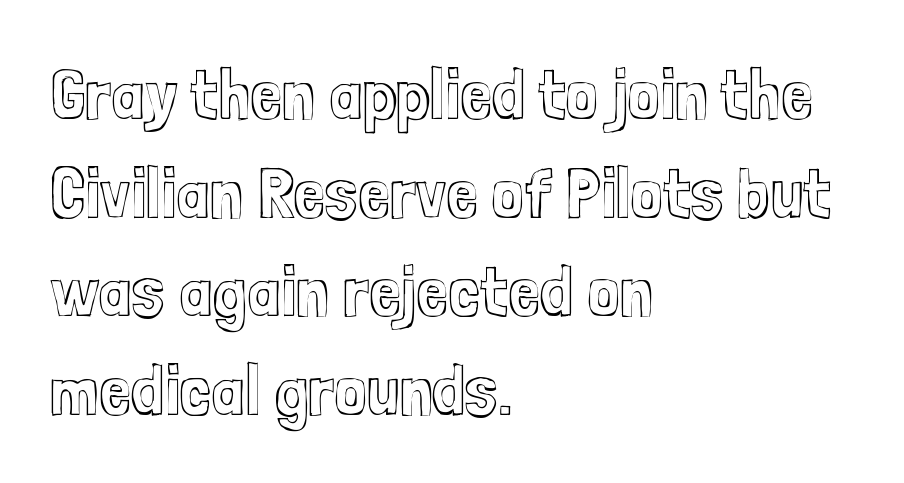
The passage is arranged the way most books set body copy — flush left. Decoration check: the copy has no underline. Is there any slant? The stems are plumb. Glyph-to-glyph distance matches everyday printed text.
